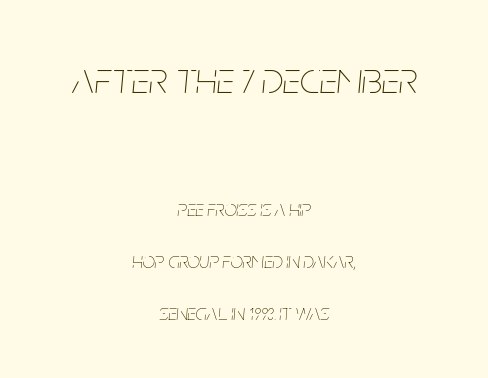
Q: Is the text bold? A: No.
Q: Is the text italic (slanted)? A: Yes, it leans right by about 5 degrees.
Q: Is the text underlined? A: No.
Q: How is the paragraph aligned? A: Centered.
Q: Is the spacing between letters normal or unusually wide? A: Normal.
Q: Is the spacing between lines tight, normal or loose? A: Loose.
Q: Which block of text is set in a larger size, the first (top) or the second (bottom)? A: The first (top) one.
Q: Width (condensed, normal, or wide)? A: Condensed.
Q: Stroke contrast? A: Low.
Q: x-height? A: Large.
Q: Monospaced? A: No.
